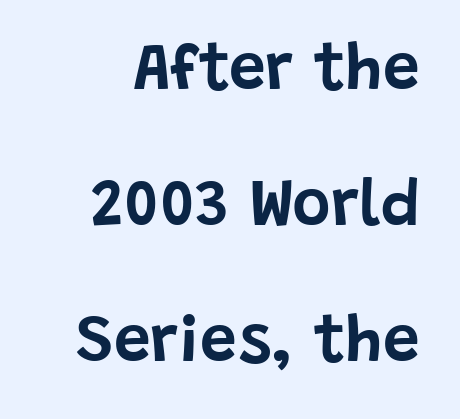
{"serif": "no", "italic": "no", "width": "normal", "stroke_contrast": "low", "x_height": "large", "monospaced": "no", "underline": "no", "line_spacing": "loose", "line_spacing_ratio": 2.06, "letter_spacing": "normal", "letter_spacing_em": 0.0, "glyph_px": 66}
